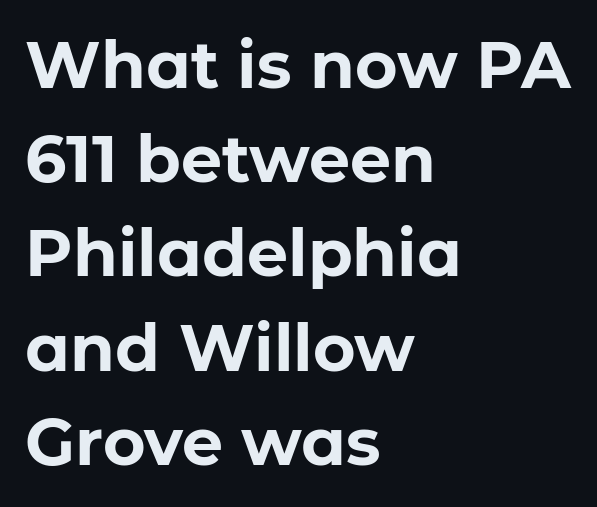
The gap between lines stays unmarked. Do the characters align in a grid? No, the font is proportional. Leading matches the norm, producing a regular column. Note: no serifs on the glyphs. Each line starts at the same left margin while the right side varies. These words are printed bold, with thick strokes throughout.
